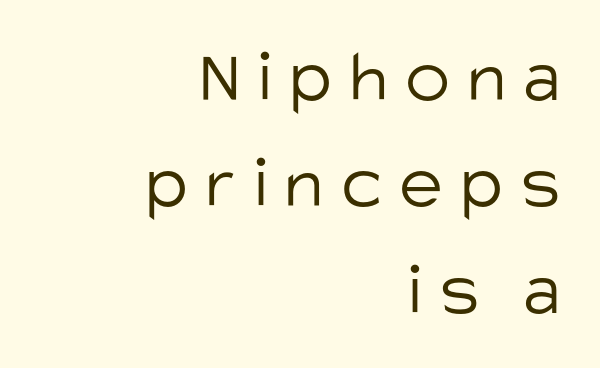
{"serif": "no", "italic": "no", "bold": "no", "weight": "light", "width": "normal", "stroke_contrast": "low", "x_height": "large", "monospaced": "no", "underline": "no", "align": "right", "line_spacing": "normal", "line_spacing_ratio": 1.42, "letter_spacing": "wide", "letter_spacing_em": 0.24, "glyph_px": 75}
